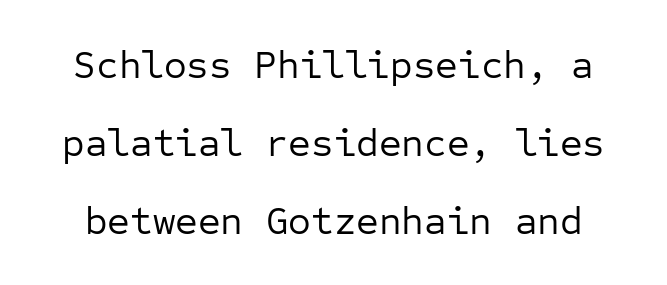
The image shows 39 px regular-weight sans-serif type, upright, monospaced; set loose line spacing (2.0x), normal letter spacing, not underlined; low stroke contrast and a medium x-height.
